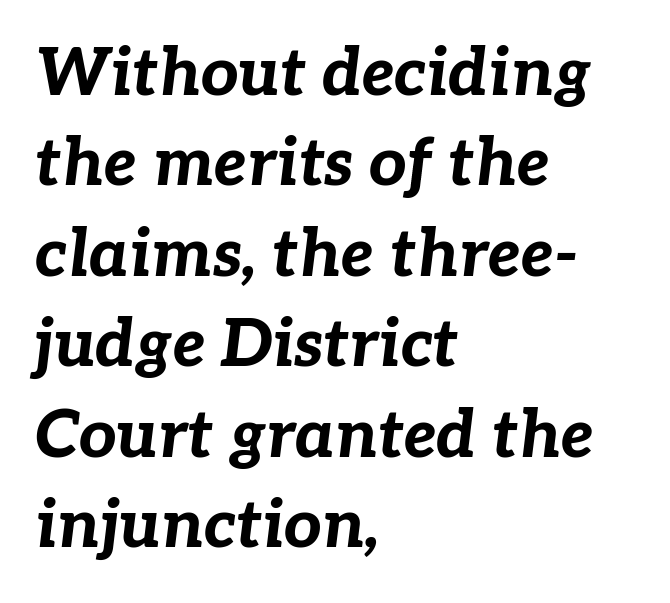
Varying glyph widths throughout — classic text-font behaviour. Inter-character spacing is left at the font's built-in metrics. Leftover space on each line is placed entirely after the last word. The rendering uses a bold face; every stroke is thick and dark. Rows of type keep a routine distance in the vertical direction. Posture: slanted.
